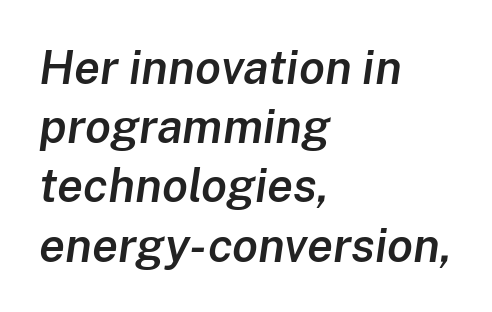
{"italic": "yes", "lean": "right", "slant_degrees": 8, "bold": "semi", "weight": "semibold", "width": "normal", "stroke_contrast": "low", "x_height": "medium", "monospaced": "no", "underline": "no", "align": "left", "line_spacing": "normal", "line_spacing_ratio": 1.26, "letter_spacing": "normal", "letter_spacing_em": 0.0, "glyph_px": 47}
